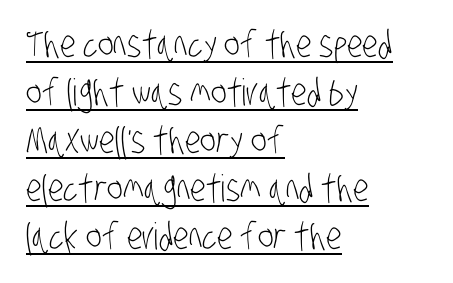
The image shows 37 px light, condensed sans-serif type; set left-aligned, normal line spacing (1.3x), normal letter spacing, underlined; low stroke contrast and a large x-height.
